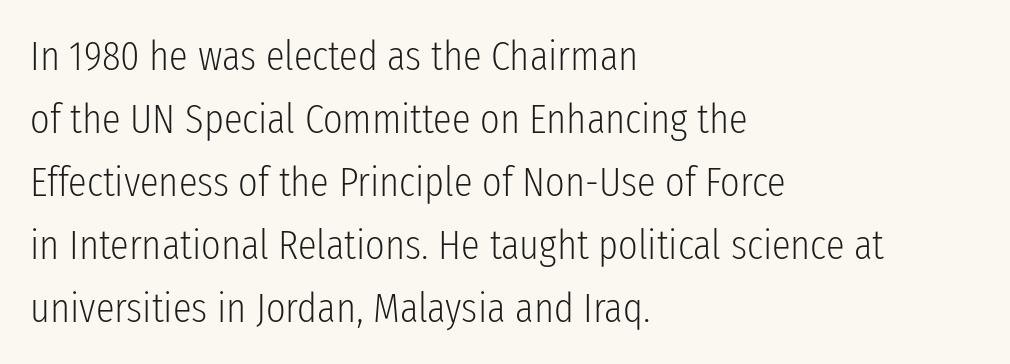
If you drew a line through each stem, it would be perfectly vertical. The line texture is even and compact thanks to regular tracking. Honestly, the row spacing looks completely unremarkable. Classification — sans serif.
